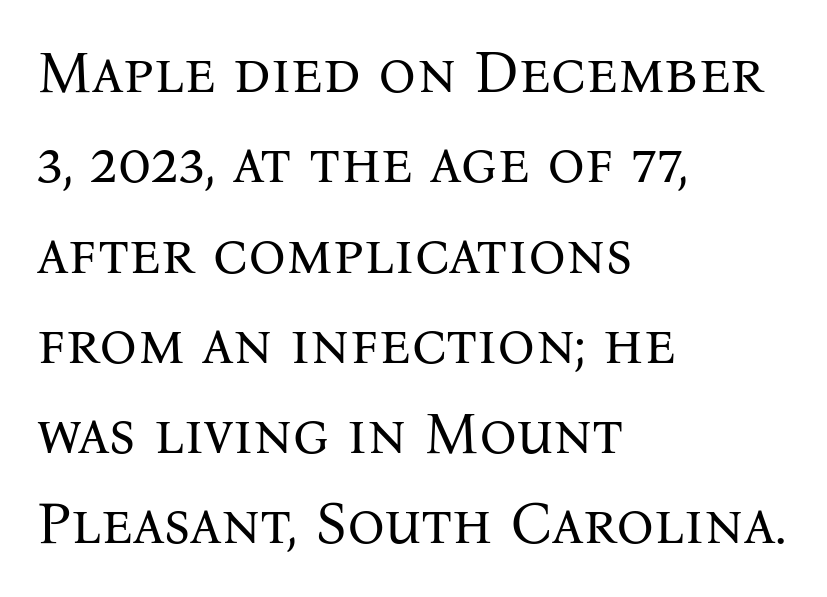
{"serif": "yes", "italic": "no", "bold": "no", "weight": "regular", "width": "normal", "stroke_contrast": "medium", "x_height": "medium", "monospaced": "no", "underline": "no", "align": "left", "line_spacing": "normal", "line_spacing_ratio": 1.53, "letter_spacing": "normal", "letter_spacing_em": 0.0, "glyph_px": 59}
